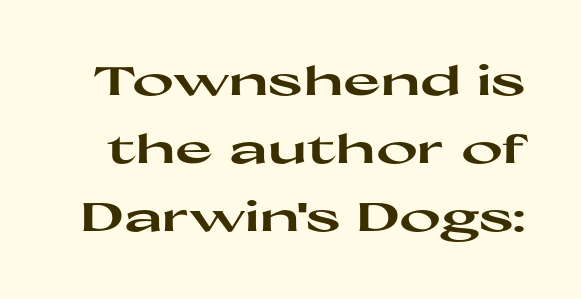
Q: Is the text bold? A: Yes.
Q: Is the text italic (slanted)? A: No, it is upright.
Q: Is the typeface a serif or a sans-serif typeface? A: Sans-serif.
Q: Is the text underlined? A: No.
Q: Is the spacing between letters normal or unusually wide? A: Normal.
Q: Is the spacing between lines tight, normal or loose? A: Normal.
Q: Width (condensed, normal, or wide)? A: Wide.
Q: Stroke contrast? A: High.
Q: x-height? A: Medium.
Q: Monospaced? A: No.
